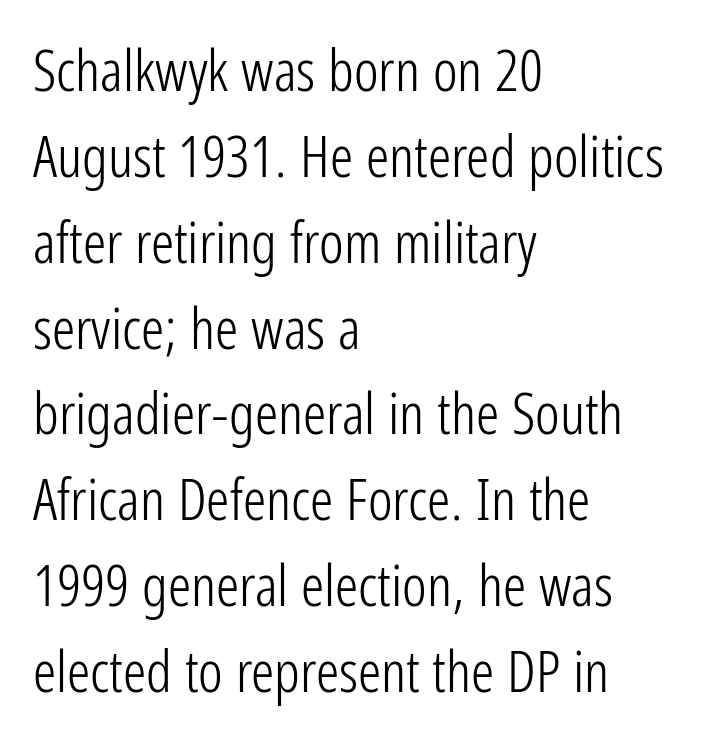
{"serif": "no", "italic": "no", "bold": "no", "weight": "light", "width": "condensed", "stroke_contrast": "low", "x_height": "medium", "monospaced": "no", "underline": "no", "align": "left", "line_spacing": "normal", "line_spacing_ratio": 1.48, "letter_spacing": "normal", "letter_spacing_em": 0.0, "glyph_px": 58}
